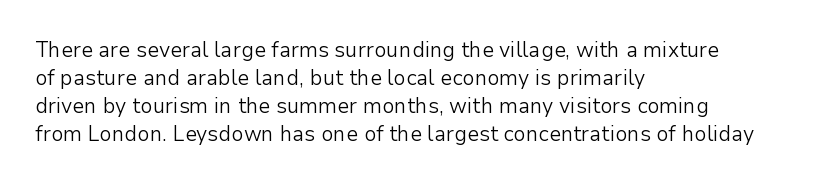
{"italic": "no", "bold": "no", "underline": "no", "align": "left", "line_spacing": "normal", "line_spacing_ratio": 1.33, "letter_spacing": "normal", "letter_spacing_em": 0.0, "glyph_px": 21}
